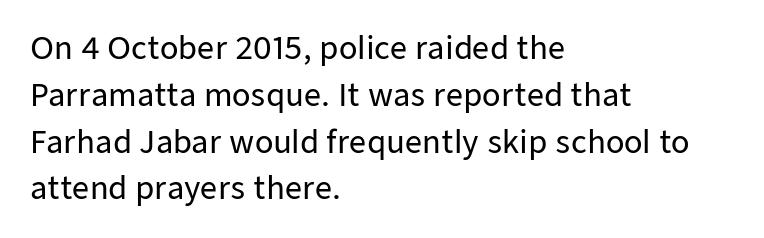
Q: Is the text italic (slanted)? A: No, it is upright.
Q: Is the typeface a serif or a sans-serif typeface? A: Sans-serif.
Q: Is the text underlined? A: No.
Q: How is the paragraph aligned? A: Left-aligned.
Q: Is the spacing between letters normal or unusually wide? A: Normal.
Q: Is the spacing between lines tight, normal or loose? A: Normal.
Q: Width (condensed, normal, or wide)? A: Normal.
Q: Stroke contrast? A: Low.
Q: x-height? A: Medium.
Q: Monospaced? A: No.
